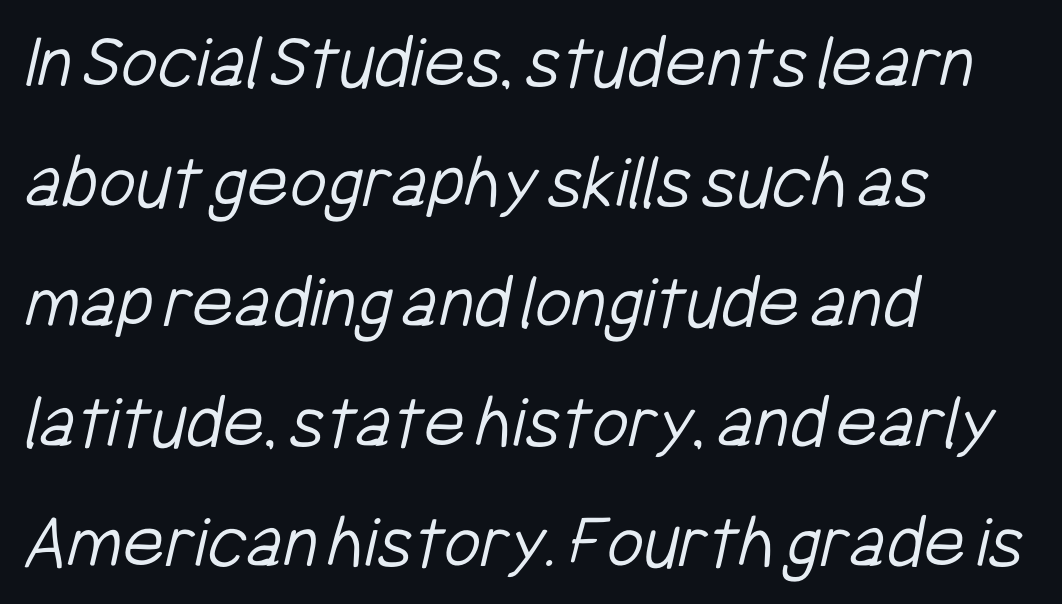
{"serif": "no", "bold": "no", "weight": "light", "width": "condensed", "stroke_contrast": "low", "x_height": "medium", "monospaced": "no", "underline": "no", "align": "left", "line_spacing": "normal", "line_spacing_ratio": 1.5, "letter_spacing": "normal", "letter_spacing_em": 0.0, "glyph_px": 80}
